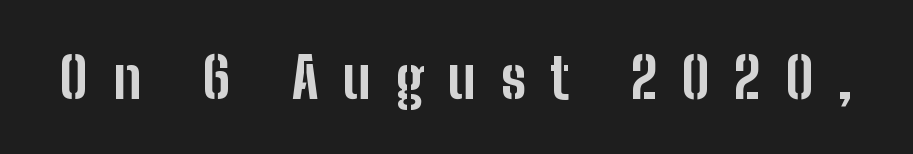
{"serif": "no", "italic": "no", "bold": "yes", "weight": "bold", "width": "condensed", "stroke_contrast": "low", "x_height": "medium", "monospaced": "no", "underline": "no", "letter_spacing": "wide", "letter_spacing_em": 0.44, "glyph_px": 56}
